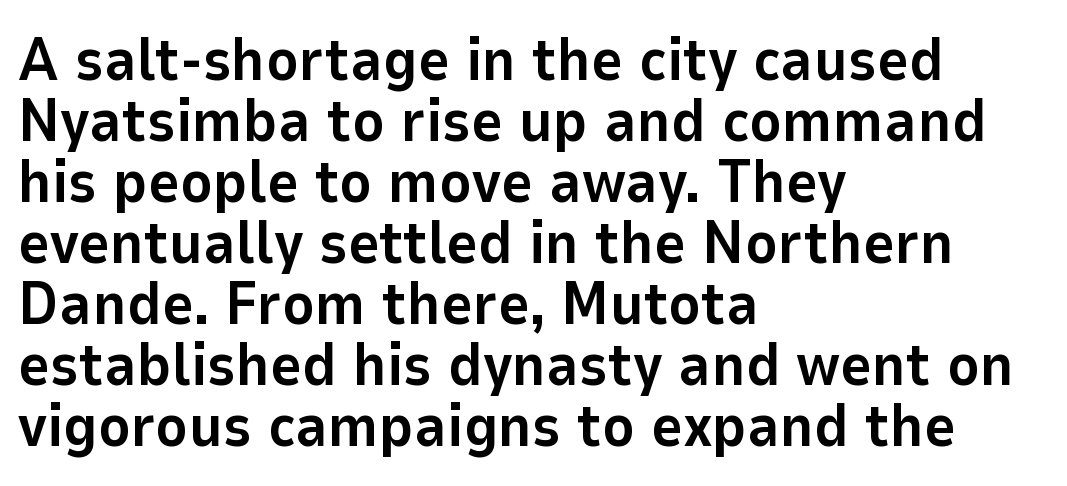
{"serif": "no", "italic": "no", "bold": "yes", "weight": "bold", "width": "normal", "stroke_contrast": "low", "x_height": "medium", "monospaced": "no", "underline": "no", "align": "left", "line_spacing": "tight", "line_spacing_ratio": 1.0, "letter_spacing": "normal", "letter_spacing_em": 0.0, "glyph_px": 61}
